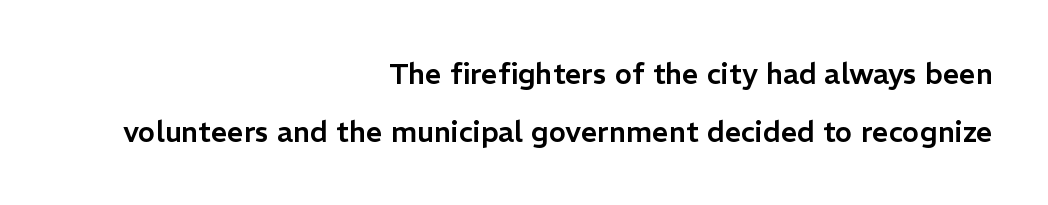
The image shows 29 px sans-serif type, upright; set right-aligned, loose line spacing (2.0x), normal letter spacing, not underlined; low stroke contrast and a medium x-height.
